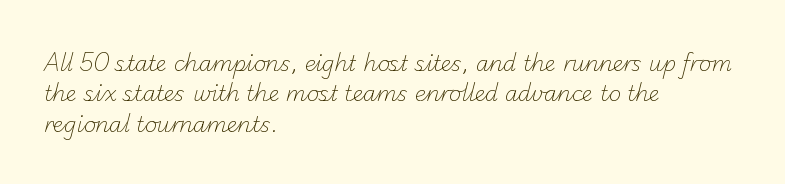
Q: Is the text bold? A: No.
Q: Is the text underlined? A: No.
Q: How is the paragraph aligned? A: Left-aligned.
Q: Is the spacing between letters normal or unusually wide? A: Normal.
Q: Is the spacing between lines tight, normal or loose? A: Normal.
